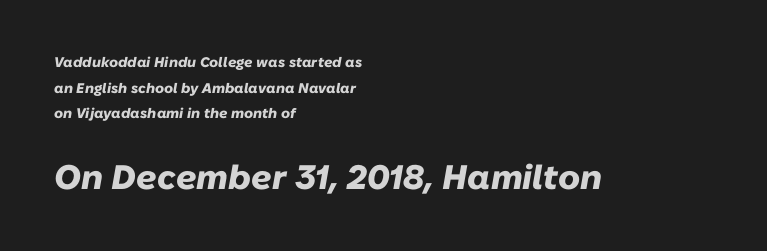
What weight is shown? A full bold with thick strokes. Line starts are locked; line ends wander. Caption: standard tracking, unaltered. Check the space under the baseline: it is left empty. Between these two stacked blocks, the lower one wins on size.
